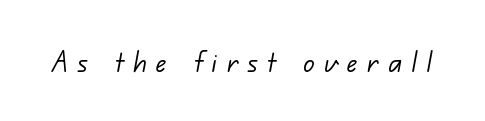
{"serif": "no", "bold": "no", "weight": "light", "width": "normal", "stroke_contrast": "low", "x_height": "small", "monospaced": "no", "underline": "no", "letter_spacing": "wide", "letter_spacing_em": 0.27, "glyph_px": 35}
